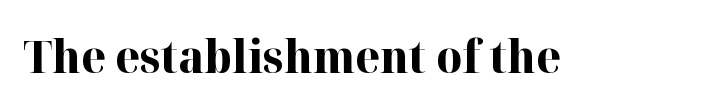
{"serif": "yes", "italic": "no", "bold": "yes", "weight": "bold", "width": "normal", "stroke_contrast": "high", "x_height": "medium", "monospaced": "no", "underline": "no", "letter_spacing": "normal", "letter_spacing_em": 0.0, "glyph_px": 45}
